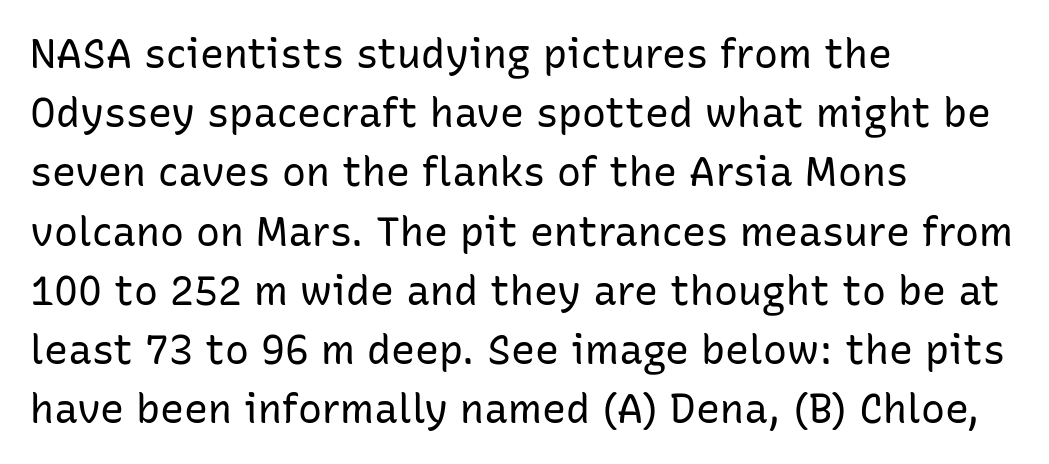
{"serif": "no", "italic": "no", "bold": "no", "weight": "regular", "width": "normal", "stroke_contrast": "low", "x_height": "medium", "monospaced": "no", "underline": "no", "align": "left", "line_spacing": "normal", "line_spacing_ratio": 1.48, "letter_spacing": "normal", "letter_spacing_em": 0.0, "glyph_px": 40}
